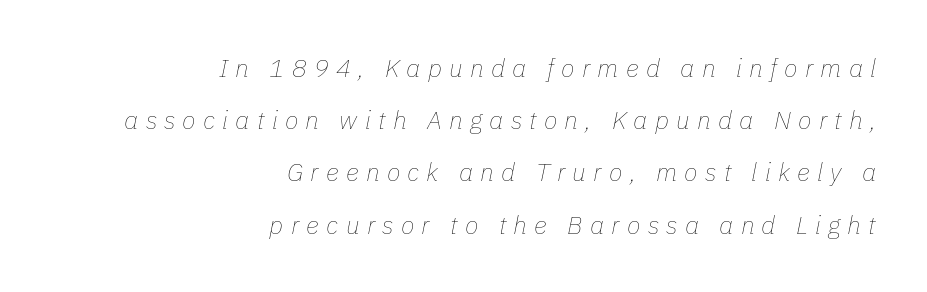
{"italic": "yes", "lean": "right", "slant_degrees": 11, "bold": "no", "underline": "no", "align": "right", "line_spacing": "loose", "line_spacing_ratio": 2.09, "letter_spacing": "wide", "letter_spacing_em": 0.29, "glyph_px": 25}
